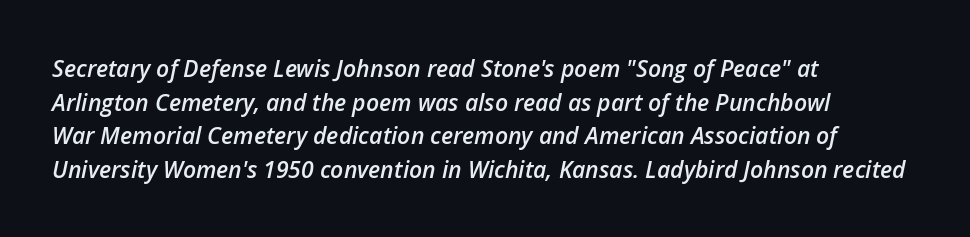
This rendering features lettering with no underline. Each word holds together tightly as a unit, with standard inter-letter gaps. These words are printed semibold, heavier than regular yet not bold. Vertically, the passage feels balanced, rows spaced as you'd expect. Slanted lettering throughout. This sample is left-justified, so line endings fall wherever the words run out.
